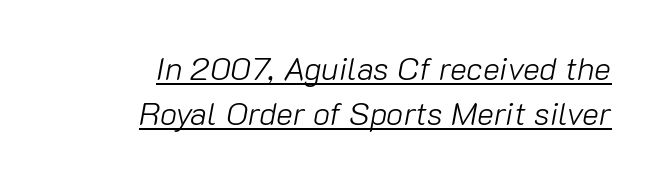
Each word holds together tightly as a unit, with standard inter-letter gaps. A typesetter would call this proportional, since set widths differ per character. The string is rendered with underlining switched on. If you measured baseline to baseline, you'd find a middling distance. Letters have the restrained weight of plain body copy at most.
